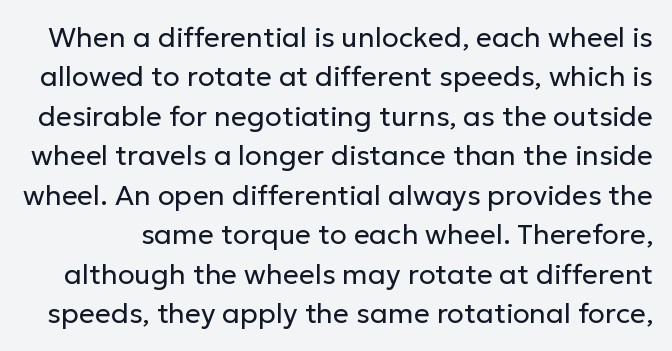
{"serif": "no", "italic": "no", "bold": "no", "weight": "regular", "width": "normal", "stroke_contrast": "low", "x_height": "medium", "monospaced": "no", "underline": "no", "line_spacing": "normal", "line_spacing_ratio": 1.41, "letter_spacing": "normal", "letter_spacing_em": 0.0, "glyph_px": 28}
